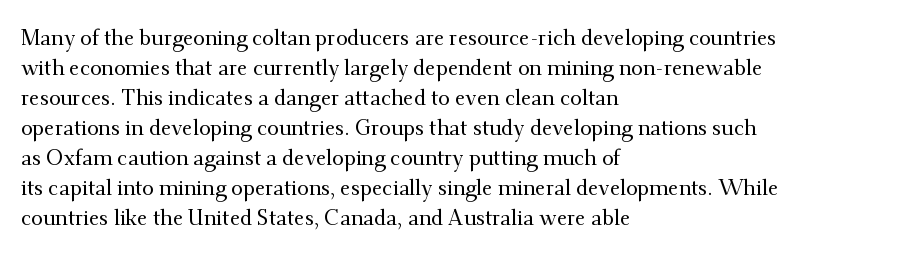
{"italic": "no", "underline": "no", "align": "left", "line_spacing": "normal", "line_spacing_ratio": 1.43, "letter_spacing": "normal", "letter_spacing_em": 0.0, "glyph_px": 21}
